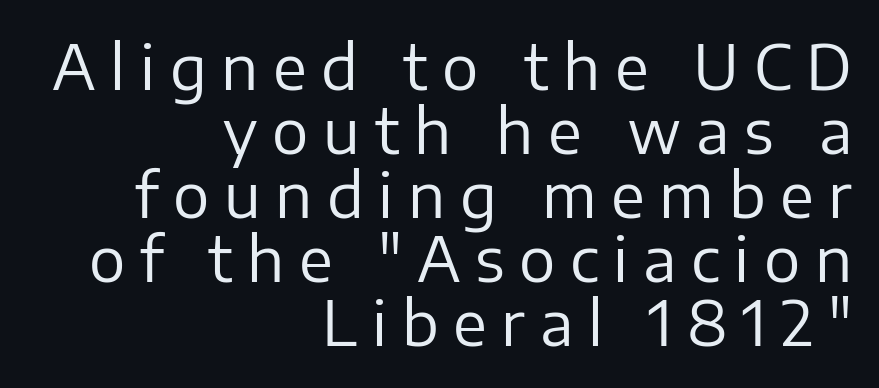
{"serif": "no", "italic": "no", "bold": "no", "weight": "regular", "width": "normal", "stroke_contrast": "low", "x_height": "medium", "monospaced": "no", "underline": "no", "align": "right", "line_spacing": "tight", "line_spacing_ratio": 1.05, "letter_spacing": "wide", "letter_spacing_em": 0.24, "glyph_px": 61}
